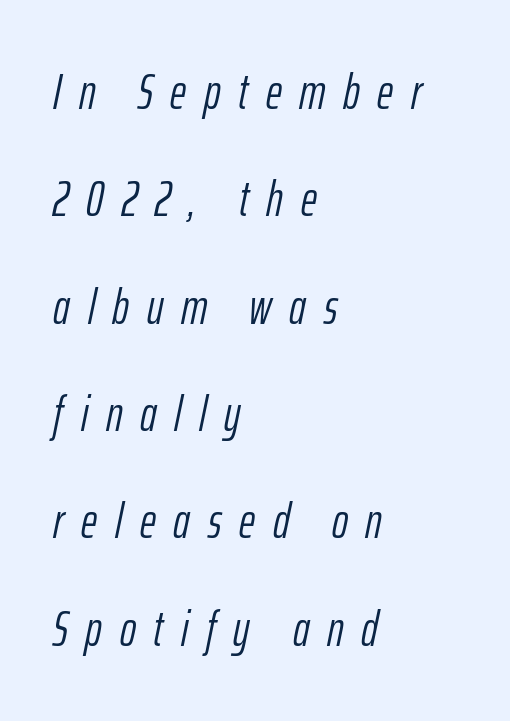
The image shows 49 px light, condensed type, italic (leaning right); set left-aligned, loose line spacing (2.19x), unusually wide letter spacing (+0.36 em), not underlined; low stroke contrast and a medium x-height.
